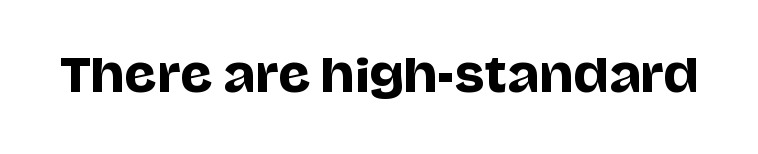
The image shows 45 px sans-serif type, upright; set normal letter spacing, not underlined; low stroke contrast and a large x-height.
